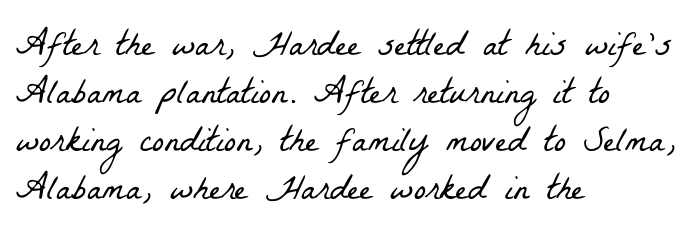
The letters look calm and open, with moderate or lighter stems. You can tell from the footed stems that serif type was used. You could call the tracking neutral — neither tight nor loose. This rendering uses left alignment, leaving the right contour irregular.
